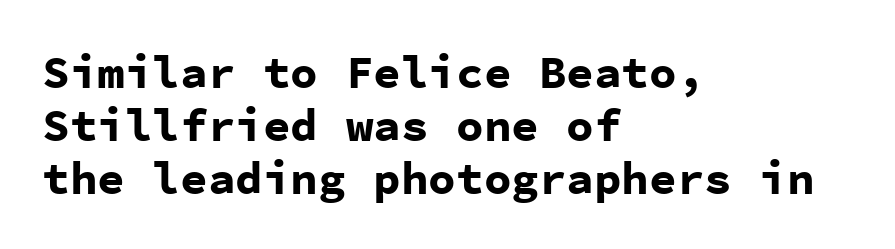
{"serif": "no", "italic": "no", "bold": "yes", "weight": "bold", "width": "normal", "stroke_contrast": "low", "x_height": "medium", "monospaced": "yes", "underline": "no", "align": "left", "line_spacing": "tight", "line_spacing_ratio": 1.15, "letter_spacing": "normal", "letter_spacing_em": 0.0, "glyph_px": 46}
